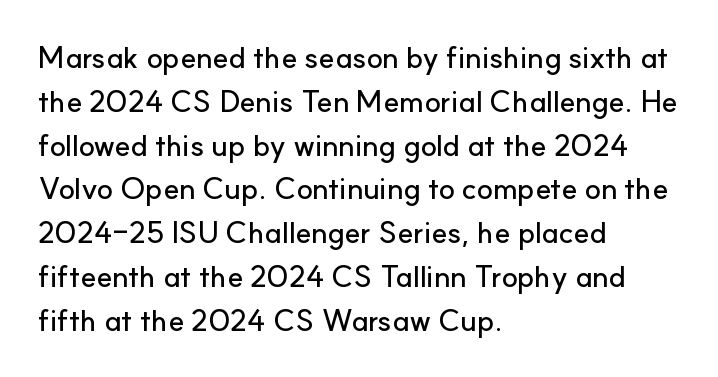
Q: Is the text italic (slanted)? A: No, it is upright.
Q: Is the typeface a serif or a sans-serif typeface? A: Sans-serif.
Q: Is the text underlined? A: No.
Q: How is the paragraph aligned? A: Left-aligned.
Q: Is the spacing between letters normal or unusually wide? A: Normal.
Q: Is the spacing between lines tight, normal or loose? A: Normal.
Q: Width (condensed, normal, or wide)? A: Normal.
Q: Stroke contrast? A: Low.
Q: x-height? A: Small.
Q: Monospaced? A: No.
